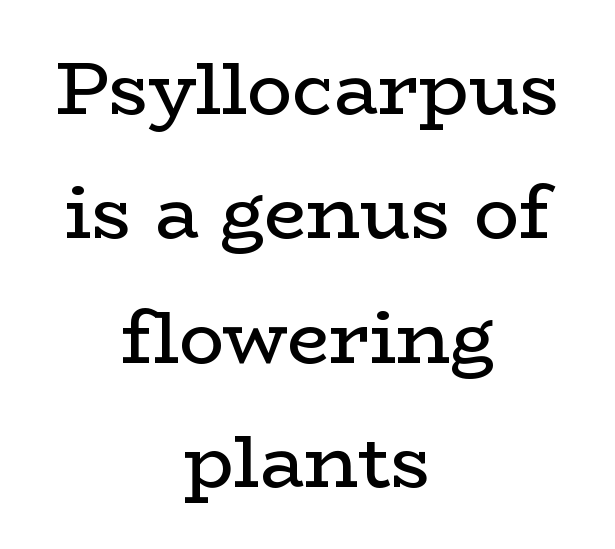
The image shows 75 px regular-weight, wide serif type, upright; set centered, normal line spacing (1.66x), normal letter spacing, not underlined; low stroke contrast and a medium x-height.
